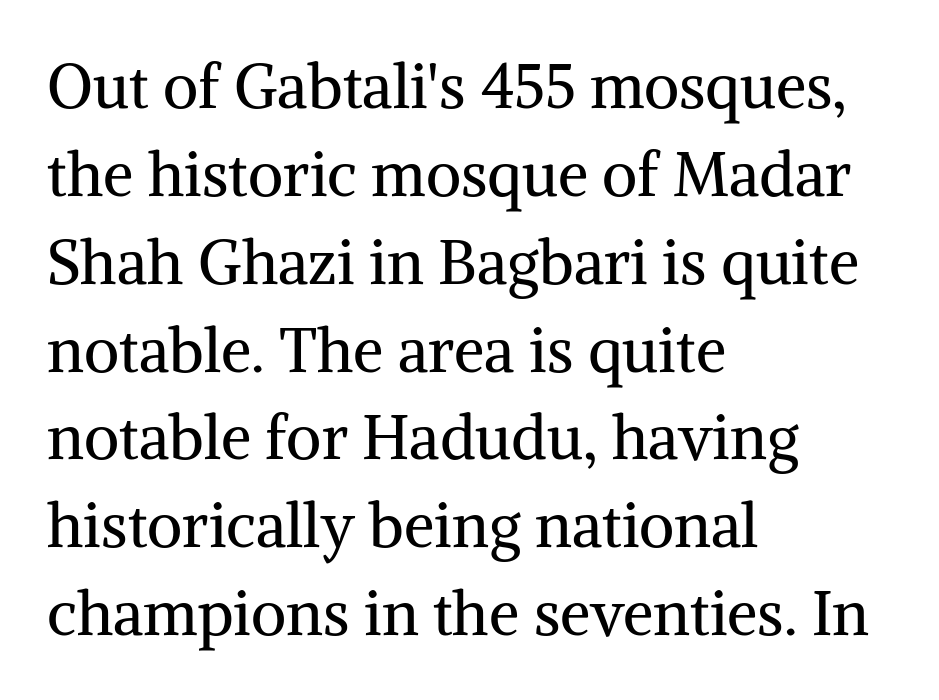
{"serif": "yes", "italic": "no", "bold": "no", "weight": "regular", "width": "normal", "stroke_contrast": "medium", "x_height": "medium", "monospaced": "no", "underline": "no", "align": "left", "line_spacing": "normal", "line_spacing_ratio": 1.44, "letter_spacing": "normal", "letter_spacing_em": 0.0, "glyph_px": 61}
